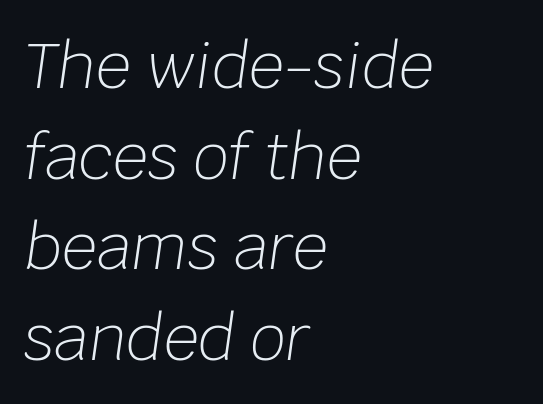
The image shows 62 px light type, italic (leaning right); set left-aligned, normal line spacing (1.46x), normal letter spacing, not underlined; low stroke contrast and a large x-height.
